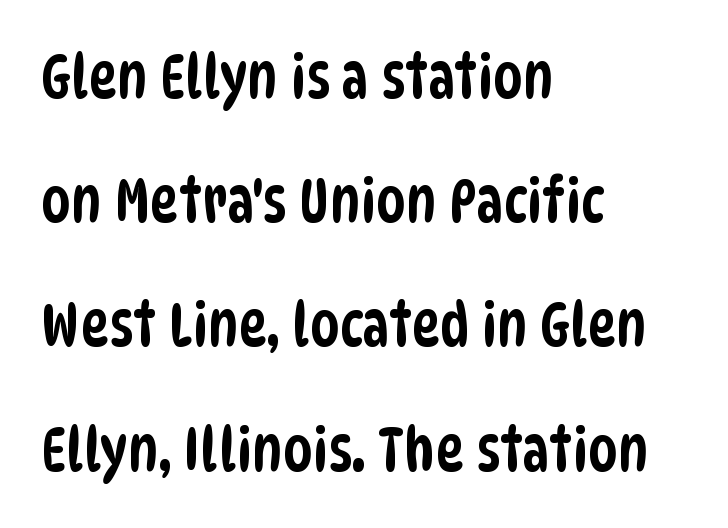
A typesetter would call this proportional, since set widths differ per character. The typesetter chose a ragged-right arrangement here. Notice the wide empty band between every row — that's loose leading. The rendering shows plain stroke endings on the letterforms — a sans-serif design. Tracking value appears to be zero — textbook default spacing.
